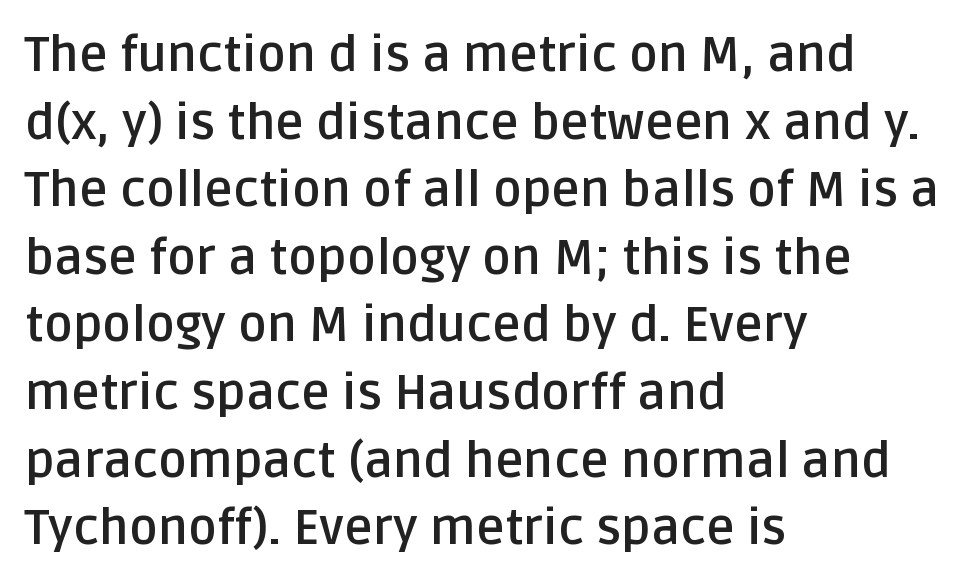
The lines in this sample share a left origin and differ only in where they stop. Strong, thick strokes mark this as bold type. A typesetter would call this proportional, since set widths differ per character. Is the letter spacing exaggerated? No — it looks like the ordinary default.
